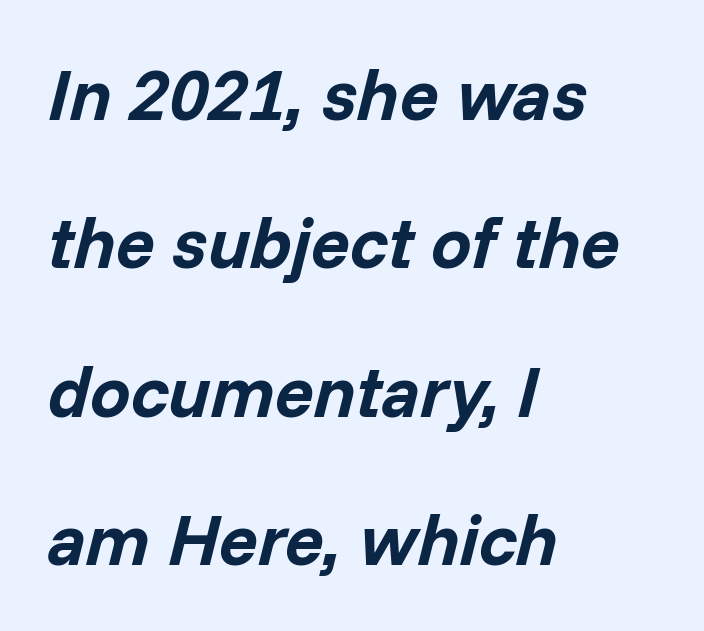
{"italic": "yes", "lean": "right", "slant_degrees": 14, "bold": "yes", "weight": "bold", "width": "normal", "stroke_contrast": "low", "x_height": "medium", "monospaced": "no", "underline": "no", "align": "left", "line_spacing": "loose", "line_spacing_ratio": 2.06, "letter_spacing": "normal", "letter_spacing_em": 0.0, "glyph_px": 72}
